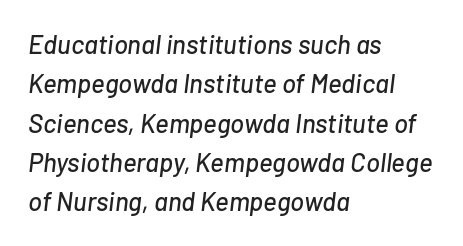
Italic? Definitely — the glyphs are oblique. Short and long lines alike share a common starting point at left. In terms of letterspacing, this is plain default setting. Lines of text with bare space underneath. Compared with typical paragraphs, the rows here are spaced about the same.
